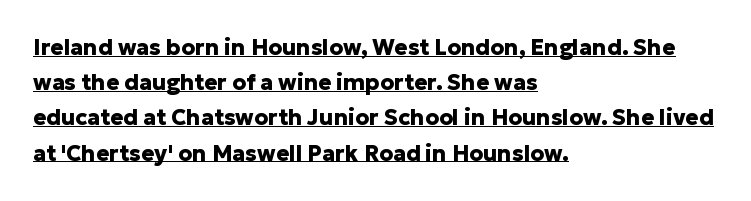
Q: Is the text bold? A: Yes.
Q: Is the text italic (slanted)? A: No, it is upright.
Q: Is the text underlined? A: Yes.
Q: How is the paragraph aligned? A: Left-aligned.
Q: Is the spacing between letters normal or unusually wide? A: Normal.
Q: Is the spacing between lines tight, normal or loose? A: Normal.
